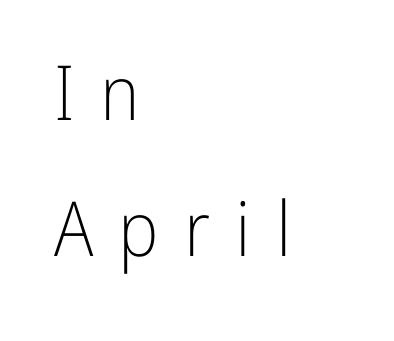
{"serif": "no", "italic": "no", "bold": "no", "weight": "light", "width": "condensed", "stroke_contrast": "low", "x_height": "medium", "monospaced": "no", "underline": "no", "align": "left", "line_spacing_ratio": 1.79, "letter_spacing": "wide", "letter_spacing_em": 0.33, "glyph_px": 76}
